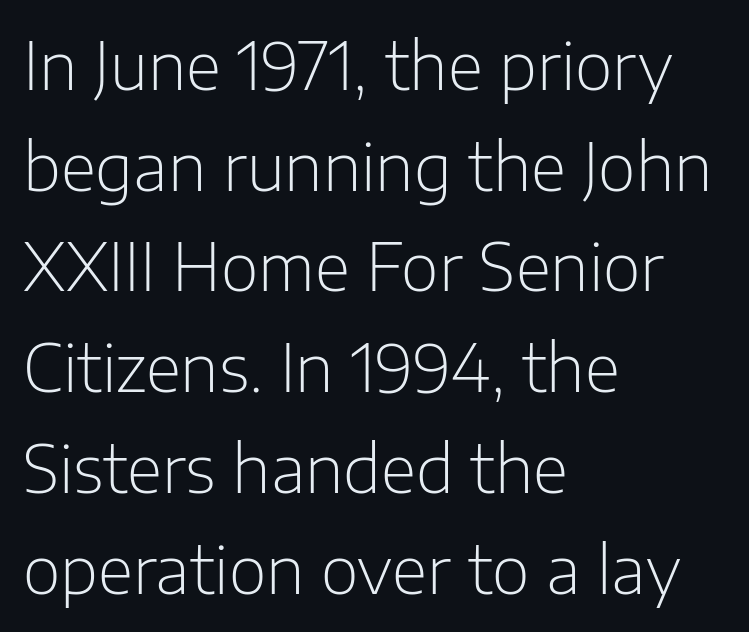
Q: Is the text bold? A: No.
Q: Is the text italic (slanted)? A: No, it is upright.
Q: Is the typeface a serif or a sans-serif typeface? A: Sans-serif.
Q: Is the text underlined? A: No.
Q: How is the paragraph aligned? A: Left-aligned.
Q: Is the spacing between letters normal or unusually wide? A: Normal.
Q: Is the spacing between lines tight, normal or loose? A: Normal.
Q: Width (condensed, normal, or wide)? A: Normal.
Q: Stroke contrast? A: Low.
Q: x-height? A: Medium.
Q: Monospaced? A: No.
